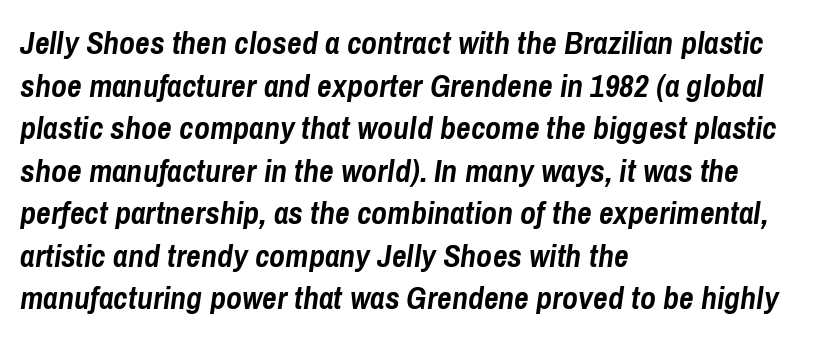
Q: Is the text bold? A: Yes.
Q: Is the text italic (slanted)? A: Yes, it leans right by about 8 degrees.
Q: Is the text underlined? A: No.
Q: How is the paragraph aligned? A: Left-aligned.
Q: Is the spacing between letters normal or unusually wide? A: Normal.
Q: Is the spacing between lines tight, normal or loose? A: Normal.
Q: Width (condensed, normal, or wide)? A: Condensed.
Q: Stroke contrast? A: Low.
Q: x-height? A: Medium.
Q: Monospaced? A: No.
